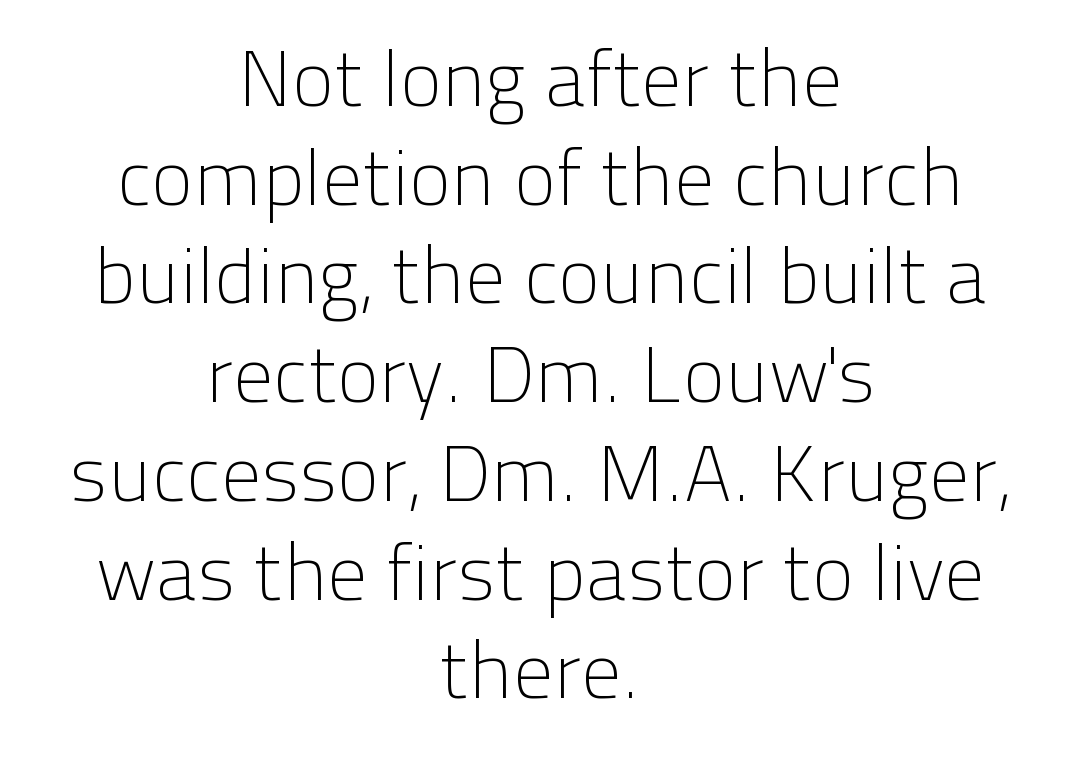
Normally led — the rows are evenly, conventionally spaced. These lines are rendered in a variable-pitch font. The passage is arranged like a title page — every line centered. How are the letters spaced? Ordinarily, with no added tracking. This is sans-serif lettering, the kind often seen on screens and signage. The letters stand upright; this is a roman face.
